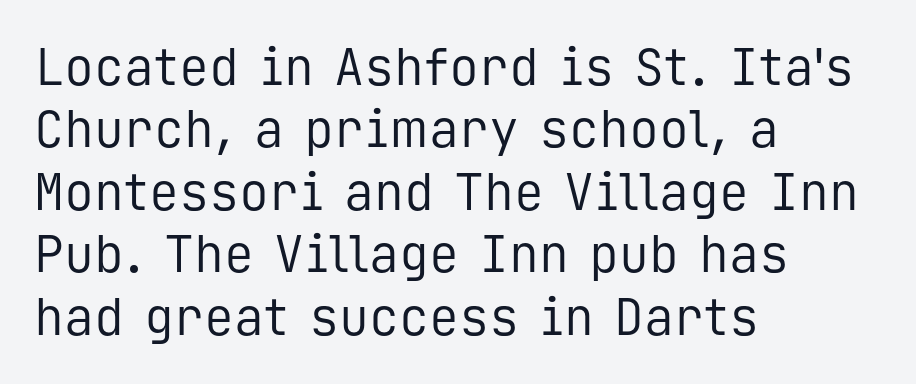
The image shows 50 px regular-weight sans-serif type, upright, monospaced; set left-aligned, normal line spacing (1.25x), normal letter spacing, not underlined; low stroke contrast and a medium x-height.
